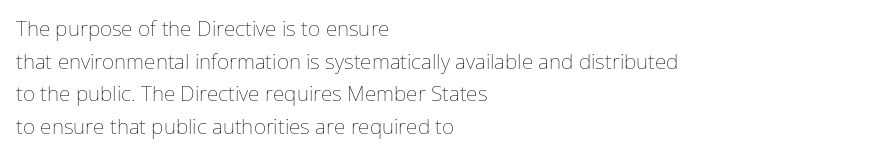
The axis of the letterforms is exactly vertical. Here the glyphs are tracked normally, forming tight word shapes. Descenders hang freely into open space. Line beginnings align vertically; line endings do not. The rows are spaced the way most documents space them.
